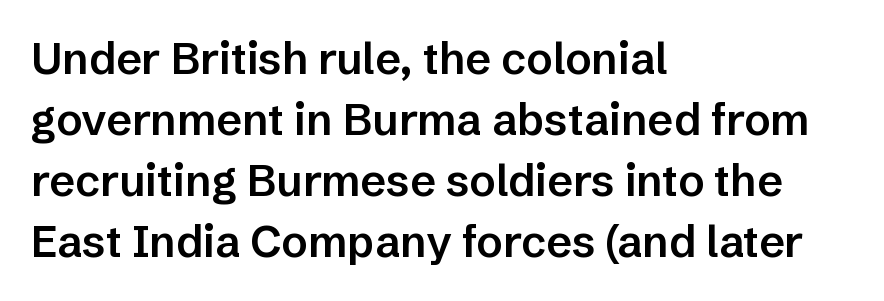
Inter-character spacing is left at the font's built-in metrics. Each letter keeps its own natural width here, so spacing adapts to shape. Whoever set this chose a conventional vertical rhythm. Horizontally, the lines are justified to the leading edge only. Has an underline been added? It has not. Tall strokes in this sample are plumb rather than angled.
